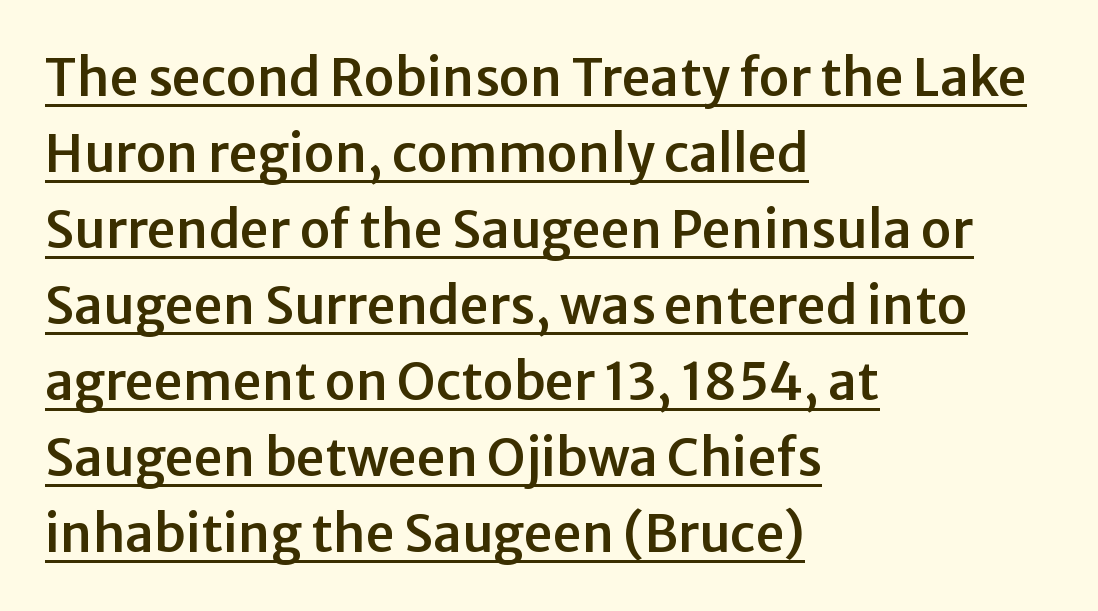
Q: Is the text italic (slanted)? A: No, it is upright.
Q: Is the typeface a serif or a sans-serif typeface? A: Sans-serif.
Q: Is the text underlined? A: Yes.
Q: How is the paragraph aligned? A: Left-aligned.
Q: Is the spacing between letters normal or unusually wide? A: Normal.
Q: Is the spacing between lines tight, normal or loose? A: Normal.
Q: Width (condensed, normal, or wide)? A: Normal.
Q: Stroke contrast? A: Low.
Q: x-height? A: Medium.
Q: Monospaced? A: No.
